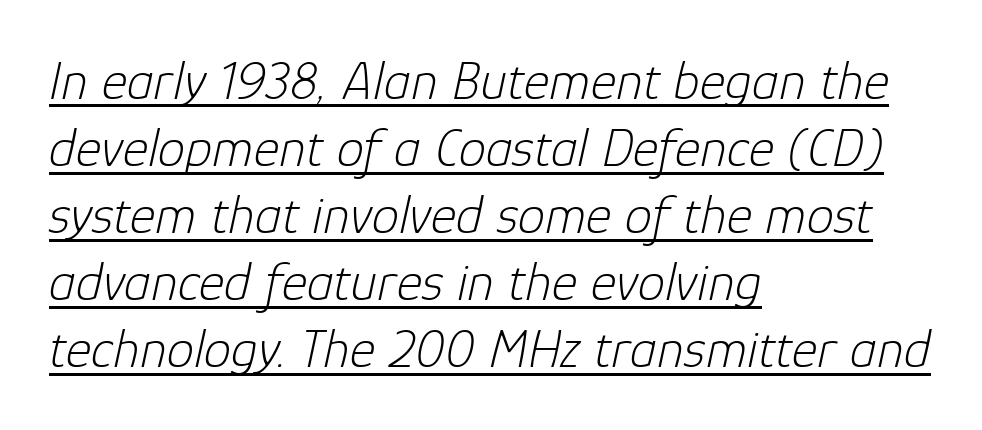
{"italic": "yes", "lean": "right", "slant_degrees": 12, "bold": "no", "weight": "light", "width": "normal", "stroke_contrast": "low", "x_height": "medium", "monospaced": "no", "underline": "yes", "align": "left", "line_spacing_ratio": 1.22, "letter_spacing": "normal", "letter_spacing_em": 0.0, "glyph_px": 55}
